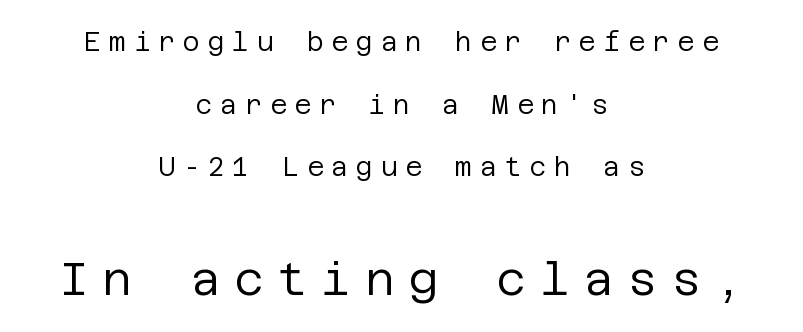
{"serif": "no", "italic": "no", "bold": "no", "weight": "regular", "width": "normal", "stroke_contrast": "low", "x_height": "large", "underline": "no", "align": "center", "line_spacing": "loose", "line_spacing_ratio": 2.41, "letter_spacing": "wide", "letter_spacing_em": 0.3, "larger_block": "second", "size_ratio": 1.77, "glyph_px": 46}
